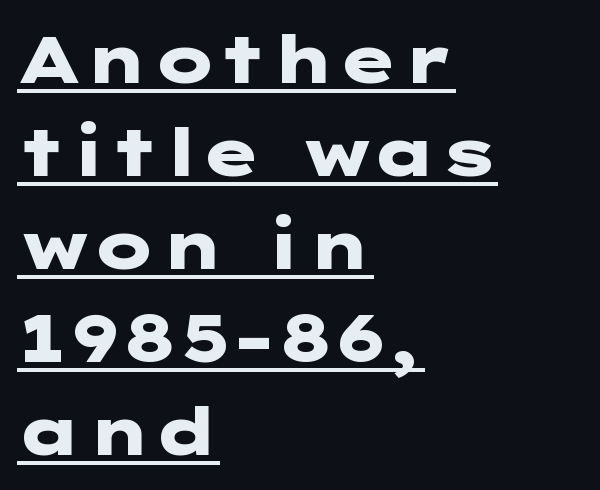
Q: Is the text bold? A: Yes.
Q: Is the text italic (slanted)? A: No, it is upright.
Q: Is the typeface a serif or a sans-serif typeface? A: Sans-serif.
Q: Is the text underlined? A: Yes.
Q: How is the paragraph aligned? A: Left-aligned.
Q: Is the spacing between letters normal or unusually wide? A: Normal.
Q: Is the spacing between lines tight, normal or loose? A: Normal.
Q: Width (condensed, normal, or wide)? A: Wide.
Q: Stroke contrast? A: Low.
Q: x-height? A: Medium.
